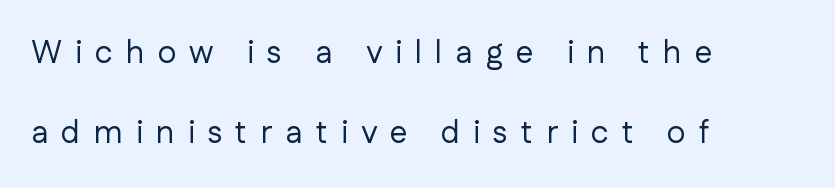
Q: Is the text bold? A: No.
Q: Is the text italic (slanted)? A: No, it is upright.
Q: Is the typeface a serif or a sans-serif typeface? A: Sans-serif.
Q: Is the text underlined? A: No.
Q: How is the paragraph aligned? A: Left-aligned.
Q: Is the spacing between letters normal or unusually wide? A: Unusually wide.
Q: Is the spacing between lines tight, normal or loose? A: Loose.
Q: Width (condensed, normal, or wide)? A: Normal.
Q: Stroke contrast? A: Low.
Q: x-height? A: Medium.
Q: Monospaced? A: No.
